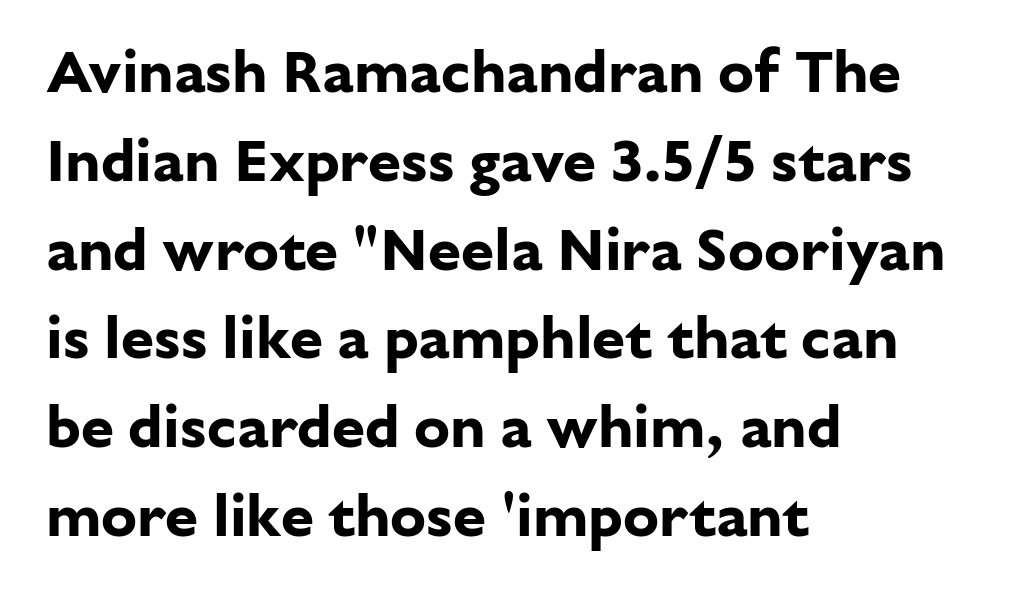
{"serif": "no", "italic": "no", "bold": "yes", "weight": "bold", "width": "normal", "stroke_contrast": "low", "x_height": "medium", "monospaced": "no", "underline": "no", "align": "left", "line_spacing": "normal", "line_spacing_ratio": 1.48, "letter_spacing": "normal", "letter_spacing_em": 0.0, "glyph_px": 60}
